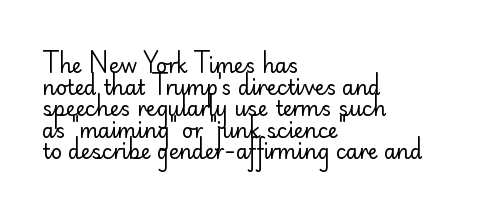
Q: Is the text bold? A: No.
Q: Is the text italic (slanted)? A: No, it is upright.
Q: Is the text underlined? A: No.
Q: How is the paragraph aligned? A: Left-aligned.
Q: Is the spacing between letters normal or unusually wide? A: Normal.
Q: Is the spacing between lines tight, normal or loose? A: Tight.
